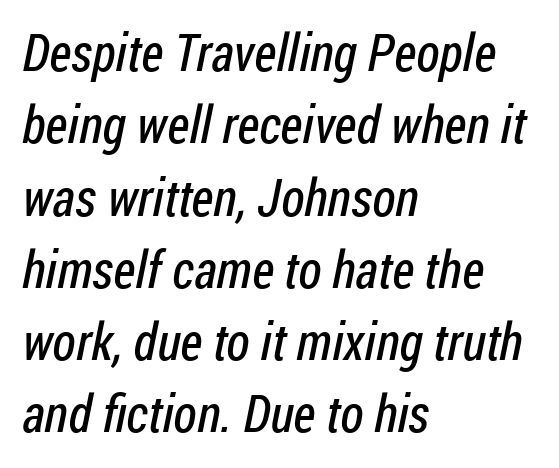
The image shows 52 px regular-weight, condensed sans-serif type; set left-aligned, normal line spacing (1.39x), normal letter spacing, not underlined; low stroke contrast and a medium x-height.
